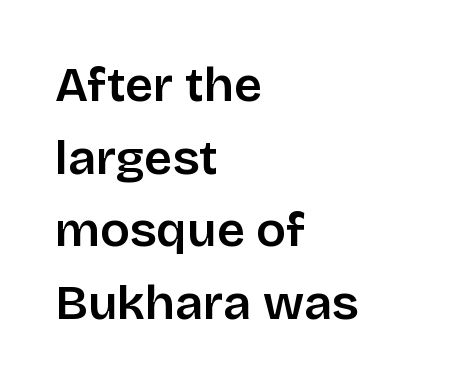
The image shows 49 px sans-serif type, upright; set left-aligned, normal line spacing (1.48x), normal letter spacing, not underlined; low stroke contrast and a large x-height.
